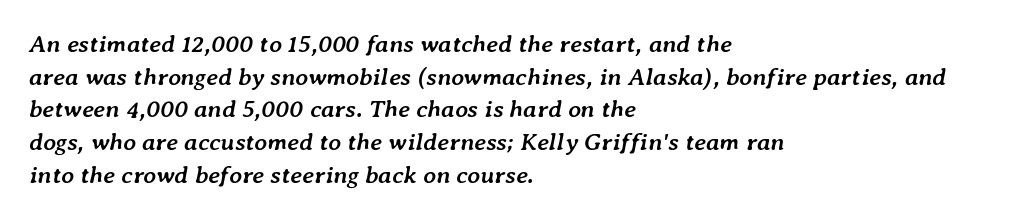
Each line starts at the same left margin while the right side varies. Glance below the letters and you will spot only blank space. Would a proofreader flag this as italicized? Yes. Glyph-to-glyph distance matches everyday printed text.
